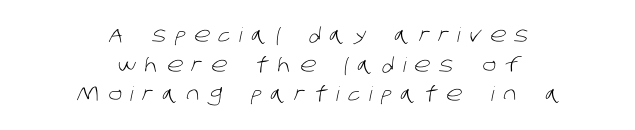
Q: Is the text bold? A: No.
Q: Is the text underlined? A: No.
Q: How is the paragraph aligned? A: Centered.
Q: Is the spacing between letters normal or unusually wide? A: Unusually wide.
Q: Is the spacing between lines tight, normal or loose? A: Normal.
